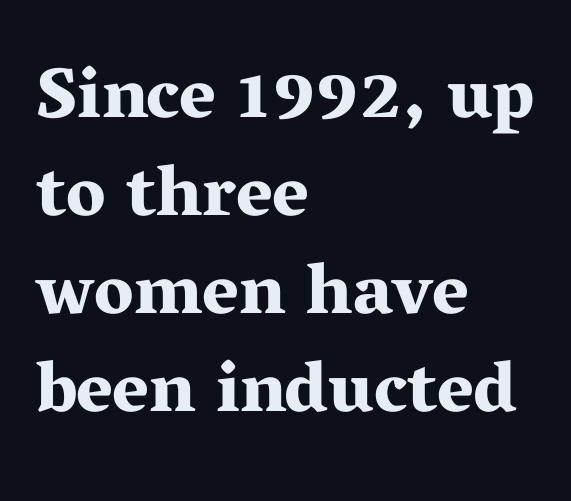
{"serif": "yes", "italic": "no", "bold": "yes", "weight": "bold", "width": "wide", "stroke_contrast": "medium", "x_height": "medium", "monospaced": "no", "underline": "no", "align": "left", "line_spacing": "normal", "line_spacing_ratio": 1.38, "letter_spacing": "normal", "letter_spacing_em": 0.0, "glyph_px": 71}
